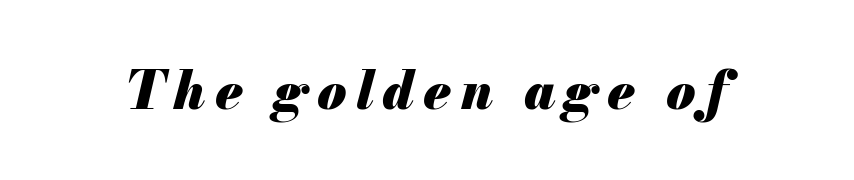
{"italic": "yes", "lean": "right", "slant_degrees": 13, "bold": "yes", "weight": "heavy", "width": "normal", "stroke_contrast": "medium", "x_height": "small", "monospaced": "no", "underline": "no", "glyph_px": 53}
